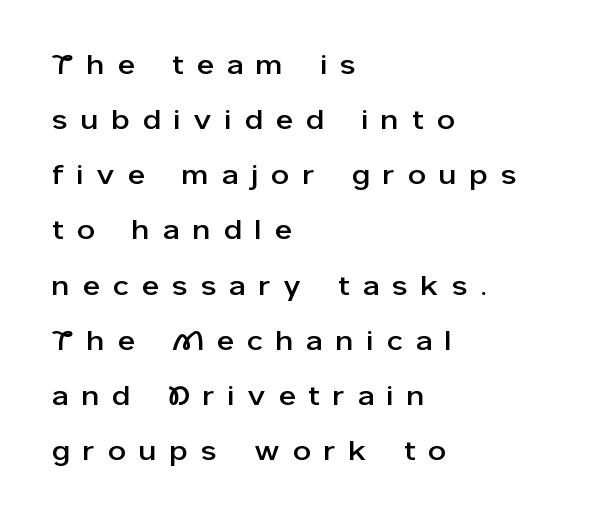
The image shows 28 px sans-serif type, upright; set left-aligned, loose line spacing (1.97x), unusually wide letter spacing (+0.5 em), not underlined; low stroke contrast and a medium x-height.
